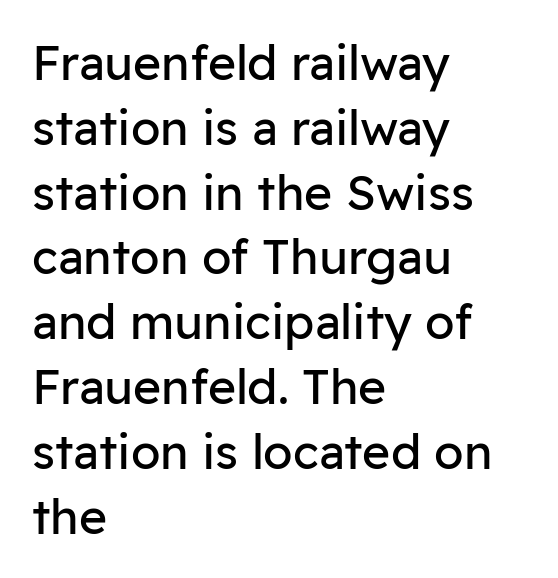
{"serif": "no", "italic": "no", "bold": "no", "weight": "regular", "width": "normal", "stroke_contrast": "low", "x_height": "medium", "monospaced": "no", "underline": "no", "align": "left", "line_spacing": "normal", "line_spacing_ratio": 1.35, "letter_spacing": "normal", "letter_spacing_em": 0.0, "glyph_px": 48}
